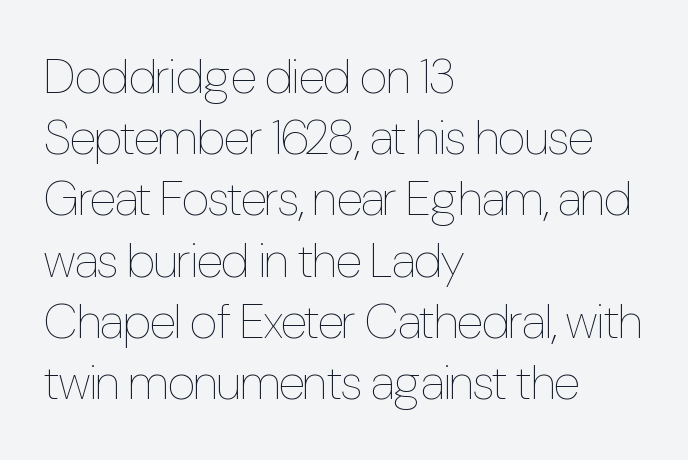
{"italic": "no", "bold": "no", "weight": "thin", "width": "condensed", "stroke_contrast": "low", "x_height": "medium", "monospaced": "no", "underline": "no", "align": "left", "line_spacing": "normal", "line_spacing_ratio": 1.25, "letter_spacing": "normal", "letter_spacing_em": 0.0, "glyph_px": 49}
